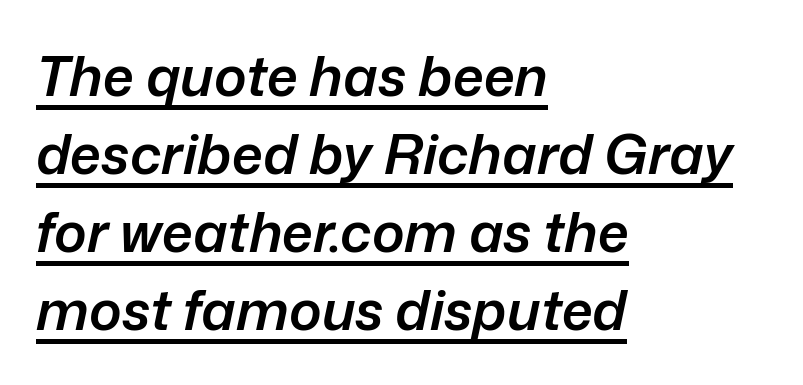
Q: Is the text bold? A: Semi-bold.
Q: Is the text italic (slanted)? A: Yes, it leans right by about 12 degrees.
Q: Is the text underlined? A: Yes.
Q: How is the paragraph aligned? A: Left-aligned.
Q: Is the spacing between letters normal or unusually wide? A: Normal.
Q: Is the spacing between lines tight, normal or loose? A: Normal.
Q: Width (condensed, normal, or wide)? A: Normal.
Q: Stroke contrast? A: Low.
Q: x-height? A: Medium.
Q: Monospaced? A: No.
